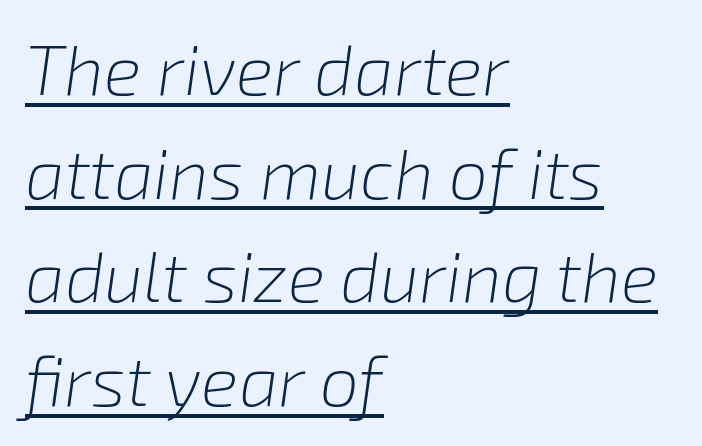
The image shows 70 px light type, italic (leaning right); set left-aligned, normal line spacing (1.48x), normal letter spacing, underlined; low stroke contrast and a medium x-height.
